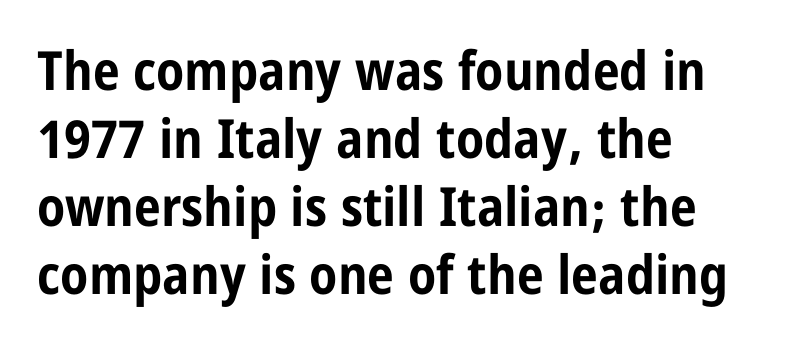
The image shows 54 px bold, condensed sans-serif type, upright; set left-aligned, normal line spacing (1.26x), normal letter spacing, not underlined; low stroke contrast and a large x-height.
